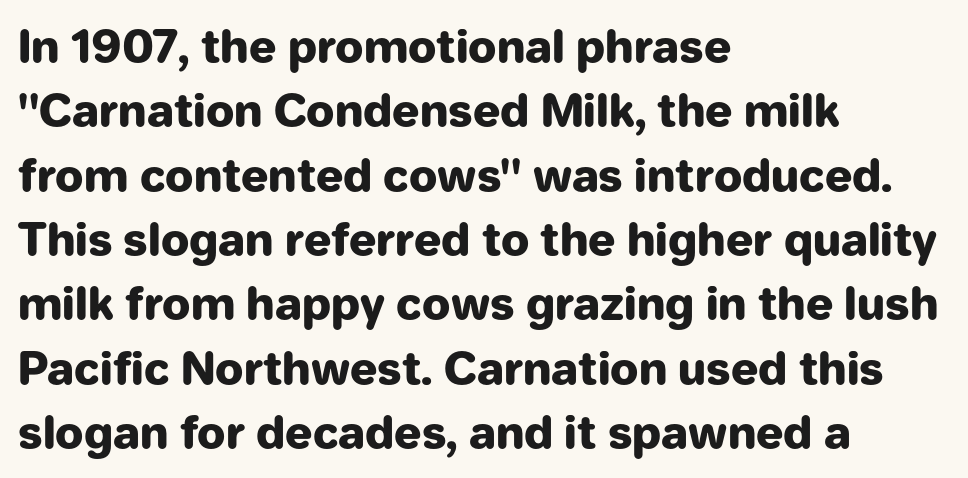
Grotesque or geometric, the face here clearly has no serifs. The face used here is proportionally spaced, like ordinary book or web type. This rendering features lettering with no underline. The axis of the letterforms is exactly vertical.
